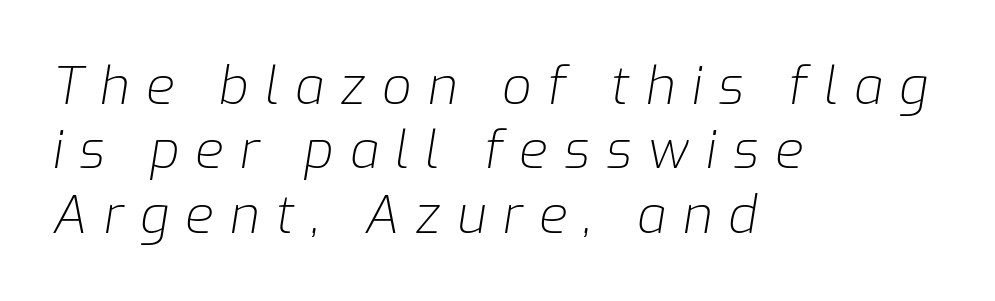
Ink coverage per letter is moderate at most. The glyphs are unaccompanied by any horizontal stroke below them. Inter-character spacing is expanded well beyond the font's built-in metrics. A typesetter would mark this as italic.
